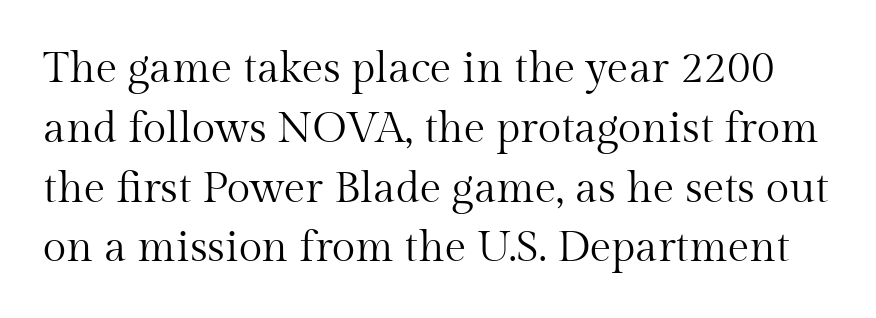
Note: serifs present on the glyphs. The gaps between neighbouring characters are ordinary and unremarkable. The passage shown is not bold in any degree. Glance below the letters and you will spot only blank space.
